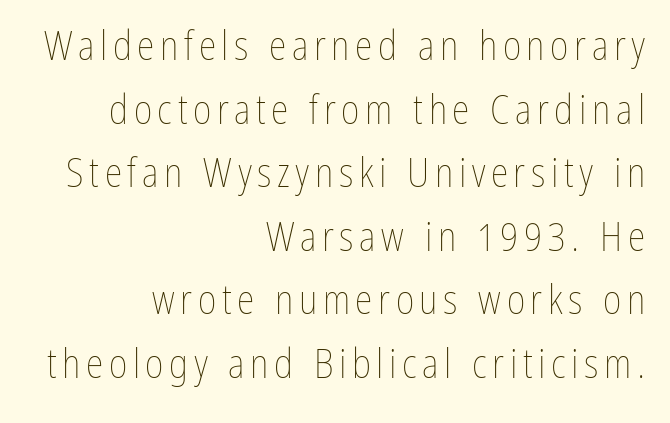
Q: Is the text bold? A: No.
Q: Is the text italic (slanted)? A: No, it is upright.
Q: Is the text underlined? A: No.
Q: How is the paragraph aligned? A: Right-aligned.
Q: Is the spacing between lines tight, normal or loose? A: Normal.
Q: Width (condensed, normal, or wide)? A: Condensed.
Q: Stroke contrast? A: Low.
Q: x-height? A: Medium.
Q: Monospaced? A: No.
